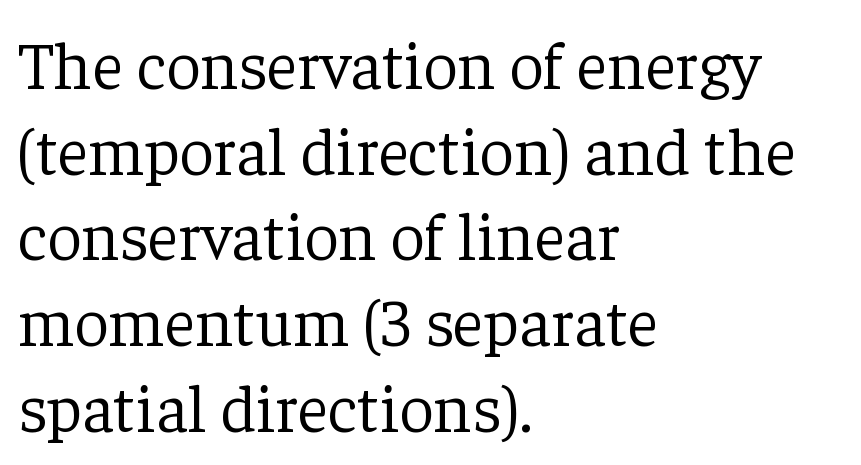
A quiet, ordinary-to-light weight characterises the typeface. Ascenders rise straight up at ninety degrees. This sample has the flowing, uneven cadence of proportional lettering. Any mark beneath the type? The region is blank.
